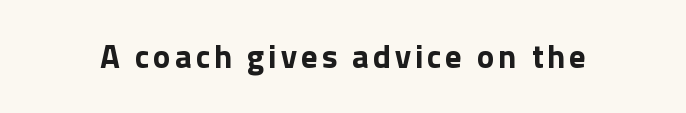
Every character sits straight up, as roman type does. The font family rendered here belongs to the sans-serif group. Do the characters align in a grid? No, the font is proportional. The baseline area is clear. Compared with an ordinary text face, these strokes are far heavier — a full bold.
